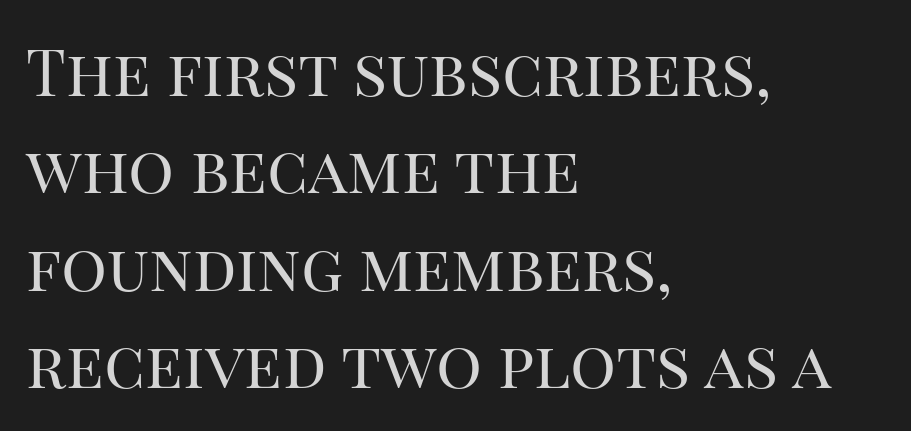
{"serif": "yes", "italic": "no", "bold": "no", "weight": "regular", "width": "normal", "stroke_contrast": "high", "x_height": "large", "monospaced": "no", "underline": "no", "align": "left", "line_spacing": "normal", "line_spacing_ratio": 1.52, "letter_spacing": "normal", "letter_spacing_em": 0.0, "glyph_px": 64}
